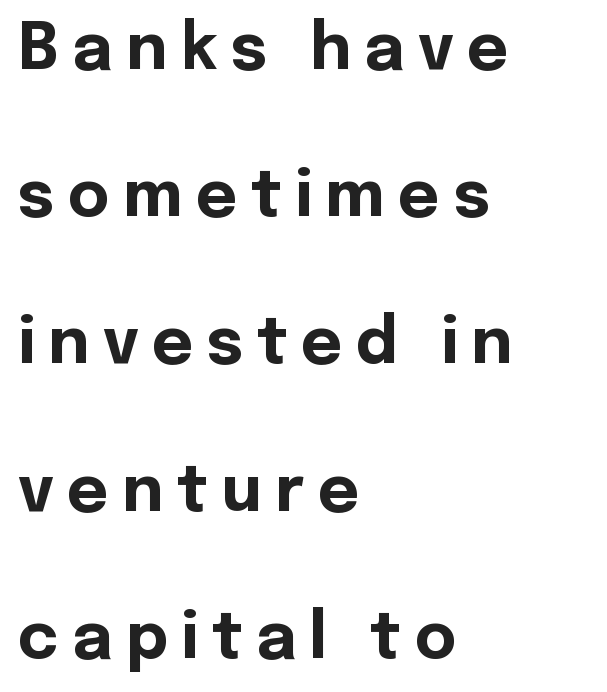
{"serif": "no", "italic": "no", "bold": "yes", "weight": "bold", "width": "normal", "x_height": "medium", "monospaced": "no", "underline": "no", "align": "left", "line_spacing": "loose", "line_spacing_ratio": 2.3, "letter_spacing": "wide", "letter_spacing_em": 0.21, "glyph_px": 64}
